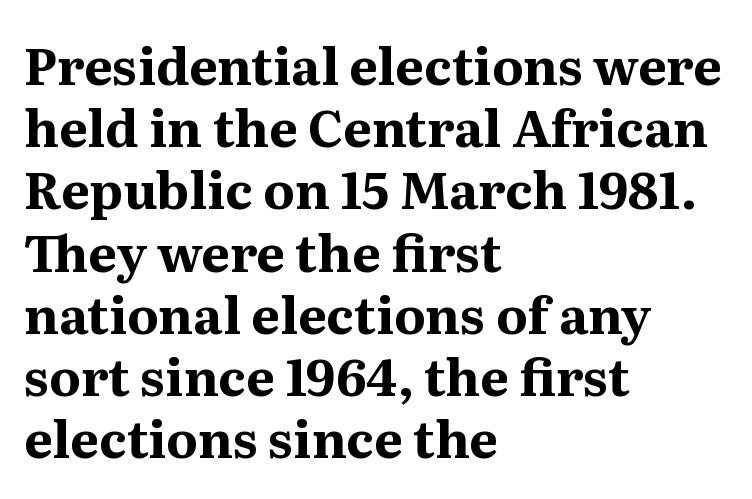
Q: Is the text bold? A: Yes.
Q: Is the text italic (slanted)? A: No, it is upright.
Q: Is the typeface a serif or a sans-serif typeface? A: Serif.
Q: Is the text underlined? A: No.
Q: How is the paragraph aligned? A: Left-aligned.
Q: Is the spacing between letters normal or unusually wide? A: Normal.
Q: Width (condensed, normal, or wide)? A: Normal.
Q: Stroke contrast? A: Medium.
Q: x-height? A: Medium.
Q: Monospaced? A: No.
